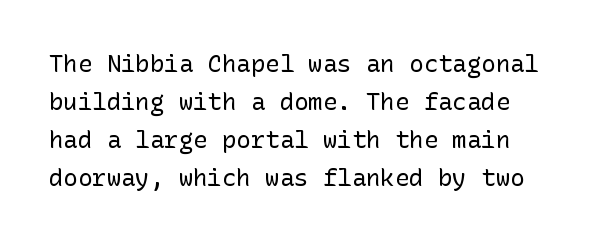
{"italic": "no", "bold": "no", "underline": "no", "align": "left", "line_spacing": "normal", "line_spacing_ratio": 1.59, "letter_spacing": "normal", "letter_spacing_em": 0.0, "glyph_px": 24}
